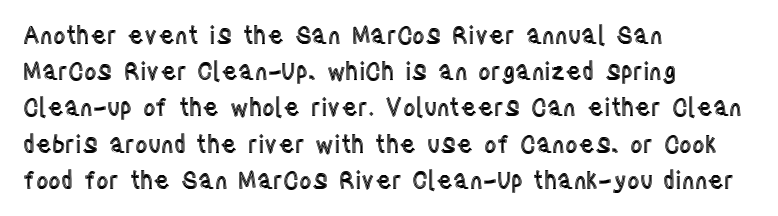
Leading: standard. Ascenders rise straight up at ninety degrees. Nobody drew a line under any word here. Here the glyphs are tracked normally, forming tight word shapes. All the whitespace from short lines collects on the right.
